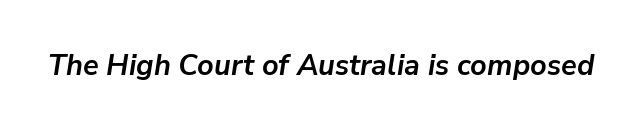
Q: Is the text bold? A: Yes.
Q: Is the text italic (slanted)? A: Yes, it leans right by about 9 degrees.
Q: Is the text underlined? A: No.
Q: Is the spacing between letters normal or unusually wide? A: Normal.
Q: Width (condensed, normal, or wide)? A: Normal.
Q: Stroke contrast? A: Low.
Q: x-height? A: Medium.
Q: Monospaced? A: No.
